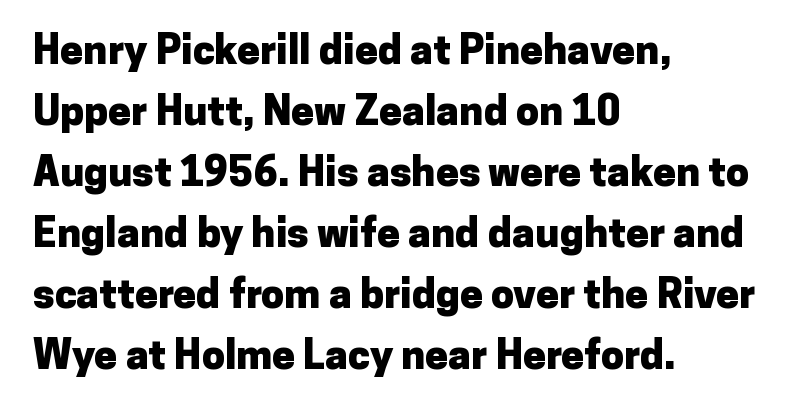
Proportional: the letters do not fall into vertical columns. Ascenders rise straight up at ninety degrees. The glyphs are unaccompanied by any horizontal stroke below them. Strong, thick strokes mark this as bold type. The paragraph has a hard left edge and a soft right edge.
